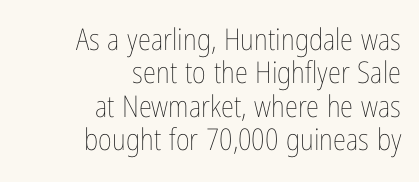
Q: Is the text bold? A: No.
Q: Is the text italic (slanted)? A: No, it is upright.
Q: Is the text underlined? A: No.
Q: How is the paragraph aligned? A: Right-aligned.
Q: Is the spacing between letters normal or unusually wide? A: Normal.
Q: Is the spacing between lines tight, normal or loose? A: Tight.
Q: Width (condensed, normal, or wide)? A: Condensed.
Q: Stroke contrast? A: Low.
Q: x-height? A: Medium.
Q: Monospaced? A: No.
